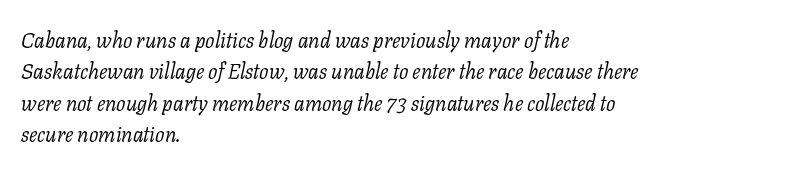
Q: Is the text bold? A: No.
Q: Is the text italic (slanted)? A: Yes, it leans right by about 11 degrees.
Q: Is the text underlined? A: No.
Q: How is the paragraph aligned? A: Left-aligned.
Q: Is the spacing between letters normal or unusually wide? A: Normal.
Q: Is the spacing between lines tight, normal or loose? A: Normal.
